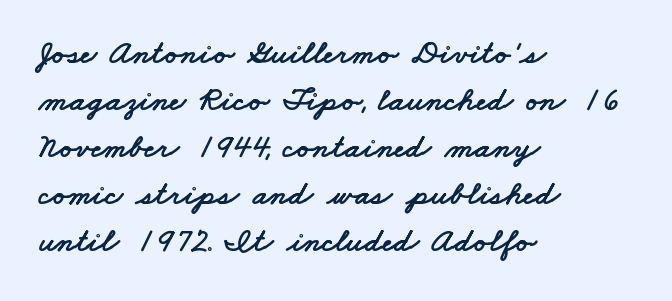
The image shows 34 px wide sans-serif type; set left-aligned, normal line spacing (1.38x), normal letter spacing, not underlined; low stroke contrast and a small x-height.
